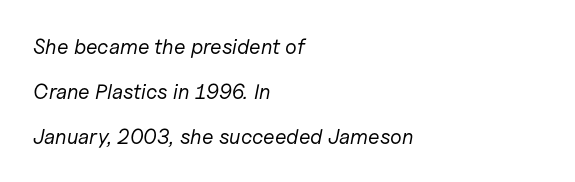
The image shows 21 px text type, italic (leaning right); set left-aligned, loose line spacing (2.14x), normal letter spacing, not underlined.
